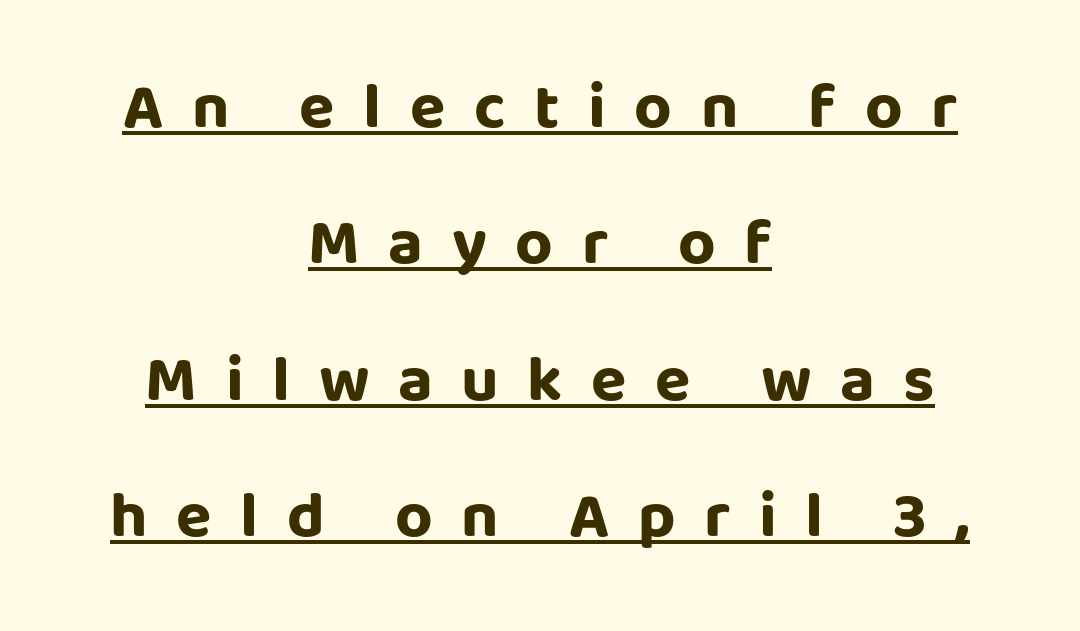
{"serif": "no", "italic": "no", "bold": "yes", "weight": "bold", "width": "normal", "stroke_contrast": "low", "x_height": "large", "monospaced": "no", "underline": "yes", "align": "center", "line_spacing": "loose", "line_spacing_ratio": 2.1, "letter_spacing": "wide", "letter_spacing_em": 0.44, "glyph_px": 65}
